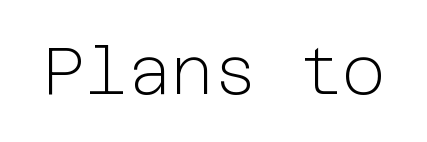
The image shows 66 px light sans-serif type, upright; set normal letter spacing, not underlined; low stroke contrast and a medium x-height.
